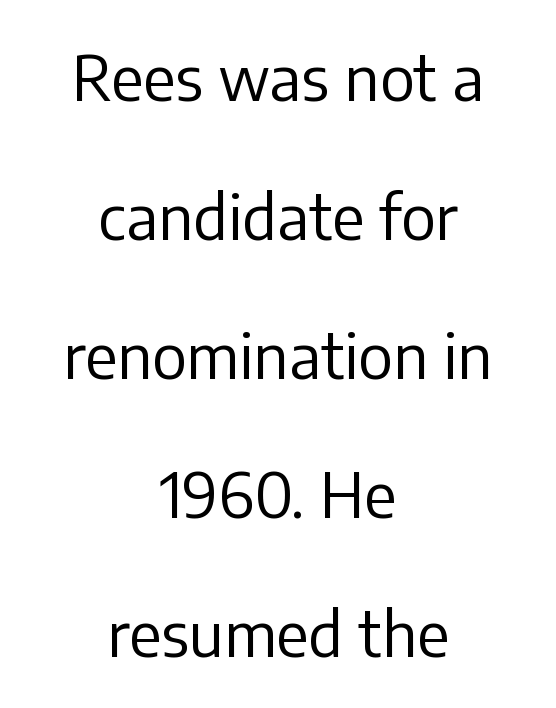
The image shows 62 px regular-weight sans-serif type, upright; set centered, loose line spacing (2.24x), normal letter spacing, not underlined; low stroke contrast and a medium x-height.
